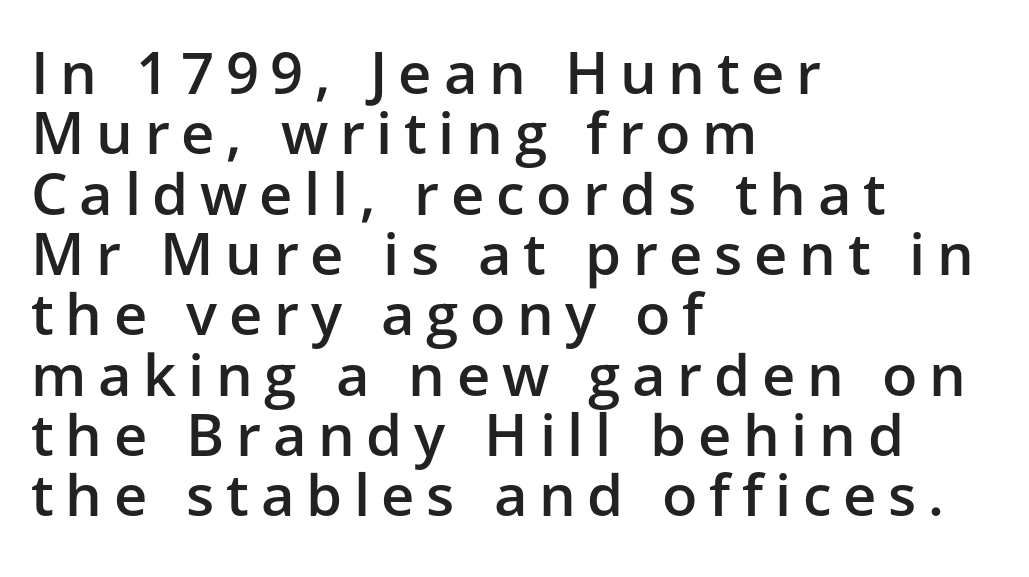
The image shows 58 px semibold sans-serif type, upright; set left-aligned, tight line spacing (1.04x), unusually wide letter spacing (+0.2 em), not underlined; low stroke contrast and a medium x-height.
